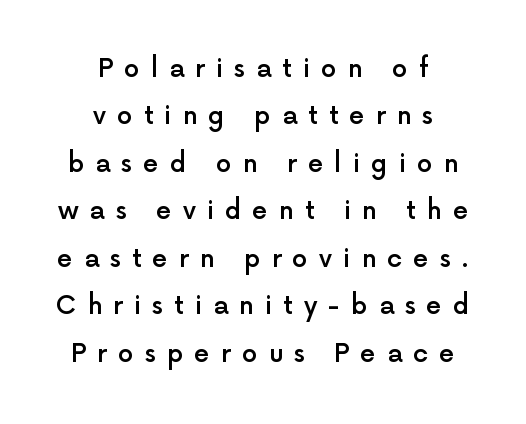
Q: Is the text bold? A: Semi-bold.
Q: Is the text italic (slanted)? A: No, it is upright.
Q: Is the text underlined? A: No.
Q: How is the paragraph aligned? A: Centered.
Q: Is the spacing between letters normal or unusually wide? A: Unusually wide.
Q: Is the spacing between lines tight, normal or loose? A: Loose.
